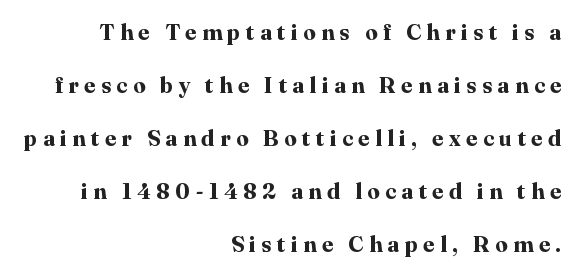
The paragraph shown leans on its right margin. The strip under each line holds only bare page. The glyphs have the mass of a bold cut. The lines are spread far apart with generous leading. When letters stand straight like this, we call the style roman or upright.
